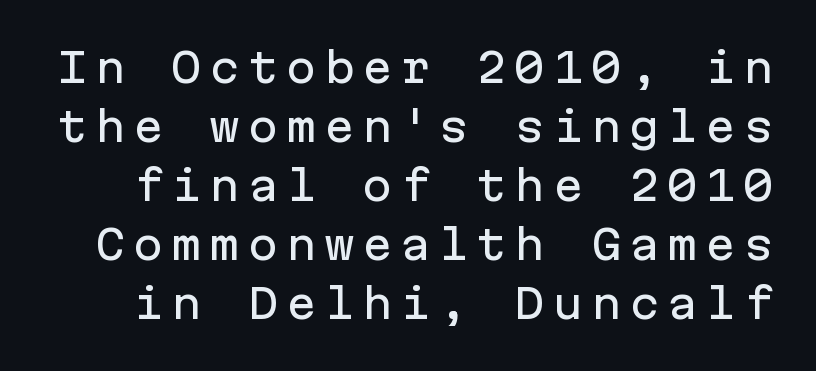
Check the space under the baseline: it is left empty. Summary of vertical rhythm: regular, with standard interline spacing. A sans-serif font was chosen for this passage. Fixed-width glyphs throughout — classic coding-font behaviour.
